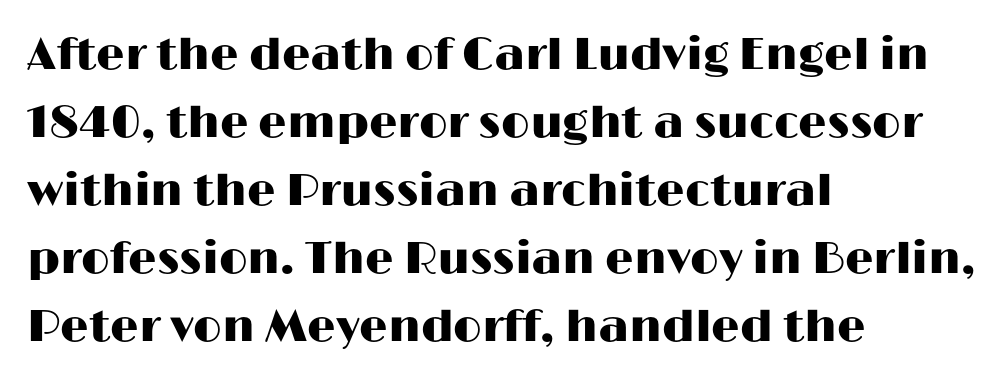
Casual observation: everything's shoved over to the left. Characters remain perfectly vertical along every line. This sample has the flowing, uneven cadence of proportional lettering. To sum up the face: it is a sans, with no serifs. Tracking value appears to be zero — textbook default spacing.
